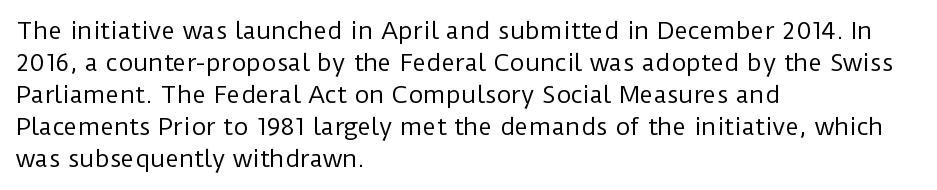
Q: Is the text bold? A: No.
Q: Is the text italic (slanted)? A: No, it is upright.
Q: Is the text underlined? A: No.
Q: How is the paragraph aligned? A: Left-aligned.
Q: Is the spacing between letters normal or unusually wide? A: Normal.
Q: Is the spacing between lines tight, normal or loose? A: Normal.
